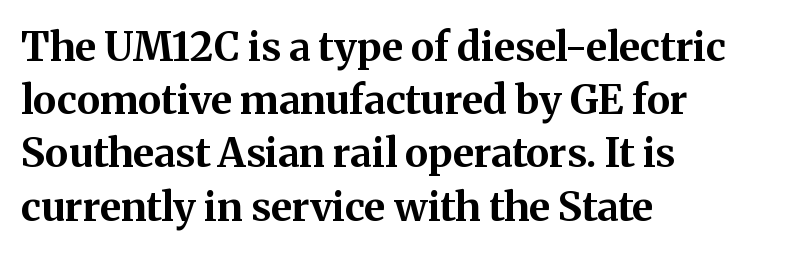
The glyphs are unaccompanied by any horizontal stroke below them. These lines were composed using upright roman letters. A typesetter would call this proportional, since set widths differ per character. Short and long lines alike share a common starting point at left. Serif or sans? Serif — the stroke terminals have little feet.
